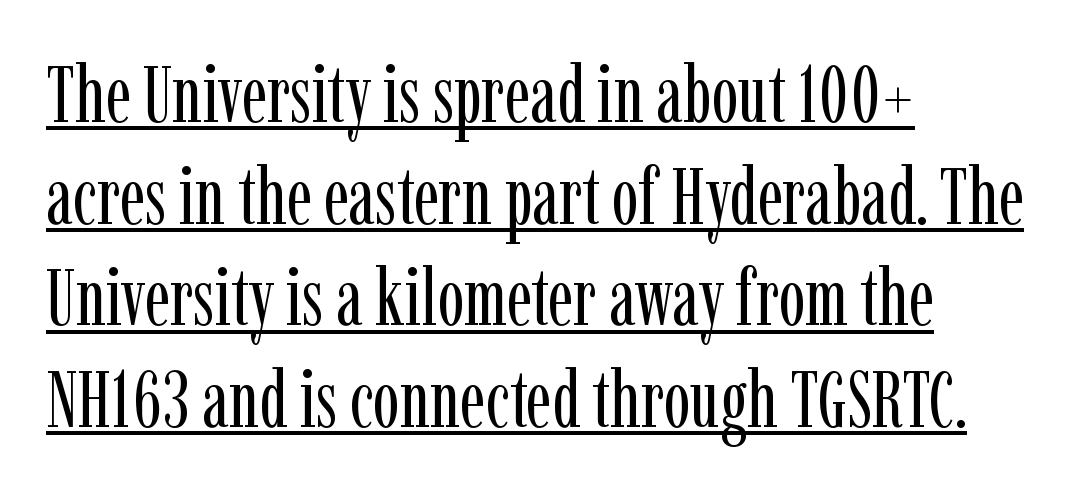
A normal amount of white space separates one row of letters from the next. The face used here is seriffed, in the tradition of book romans. Do the characters align in a grid? No, the font is proportional. You could call the tracking neutral — neither tight nor loose. Is the stroke heavy? The answer is a plain regular-or-lighter. This rendering features underlined lettering.
